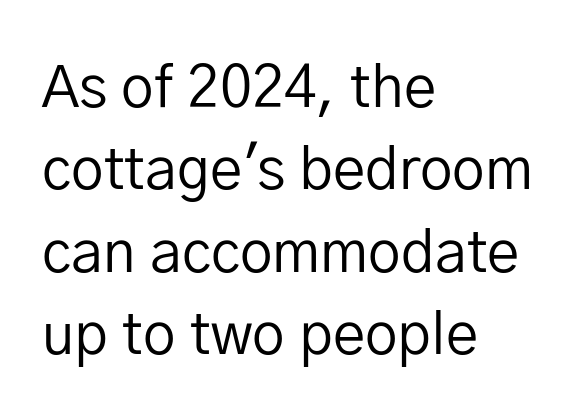
{"serif": "no", "italic": "no", "bold": "no", "weight": "regular", "width": "normal", "stroke_contrast": "low", "x_height": "medium", "monospaced": "no", "underline": "no", "align": "left", "line_spacing": "normal", "line_spacing_ratio": 1.42, "letter_spacing": "normal", "letter_spacing_em": 0.0, "glyph_px": 58}
